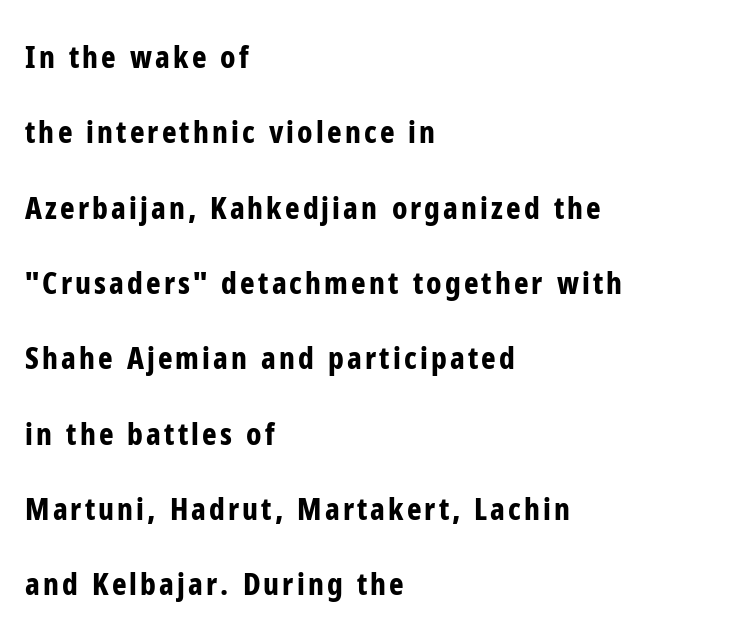
Q: Is the text bold? A: Yes.
Q: Is the text italic (slanted)? A: No, it is upright.
Q: Is the typeface a serif or a sans-serif typeface? A: Sans-serif.
Q: Is the text underlined? A: No.
Q: How is the paragraph aligned? A: Left-aligned.
Q: Is the spacing between lines tight, normal or loose? A: Loose.
Q: Width (condensed, normal, or wide)? A: Condensed.
Q: Stroke contrast? A: Low.
Q: x-height? A: Medium.
Q: Monospaced? A: No.
